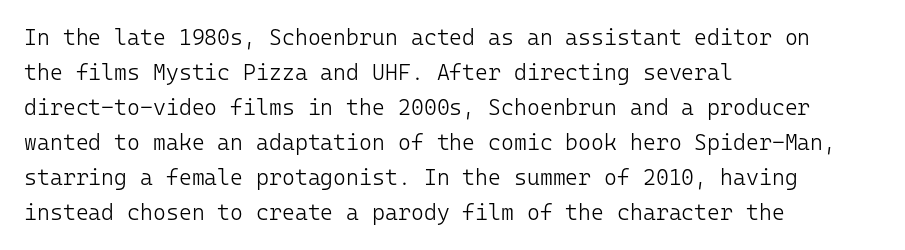
Every stem runs plumb, perpendicular to the baseline. Ink coverage per letter is moderate at most. Does extra space separate the letters? No, they use regular spacing. Line starts are locked; line ends wander. If you measured baseline to baseline, you'd find a middling distance.
